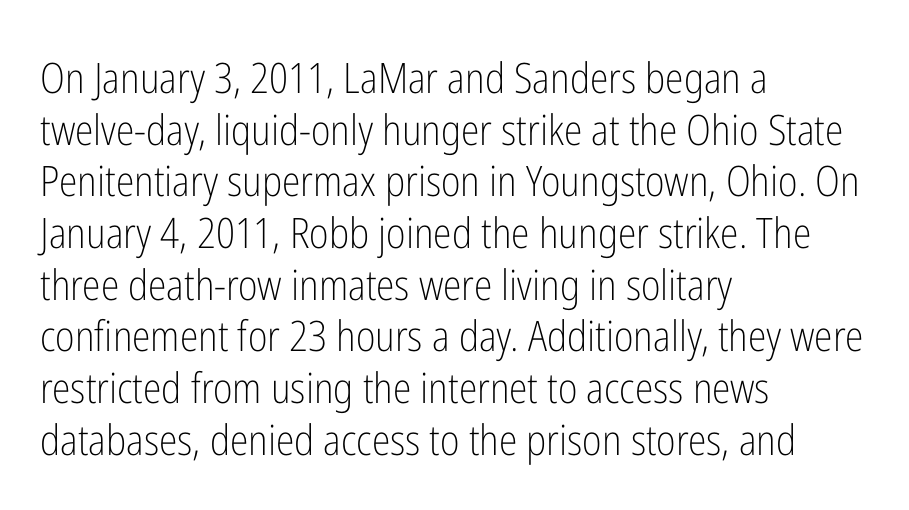
Q: Is the text bold? A: No.
Q: Is the text italic (slanted)? A: No, it is upright.
Q: Is the typeface a serif or a sans-serif typeface? A: Sans-serif.
Q: Is the text underlined? A: No.
Q: How is the paragraph aligned? A: Left-aligned.
Q: Is the spacing between letters normal or unusually wide? A: Normal.
Q: Width (condensed, normal, or wide)? A: Condensed.
Q: Stroke contrast? A: Low.
Q: x-height? A: Medium.
Q: Monospaced? A: No.
